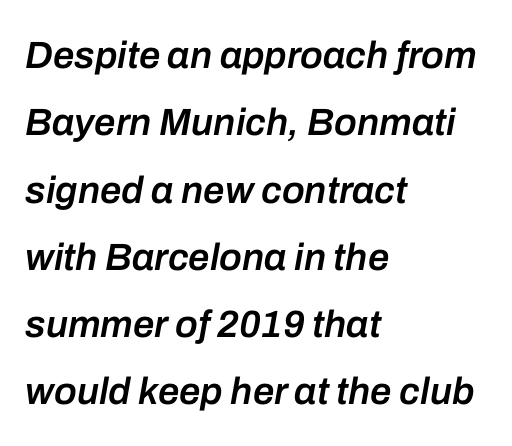
{"italic": "yes", "lean": "right", "slant_degrees": 10, "bold": "semi", "weight": "semibold", "width": "normal", "stroke_contrast": "low", "x_height": "medium", "monospaced": "no", "underline": "no", "align": "left", "line_spacing_ratio": 1.77, "letter_spacing": "normal", "letter_spacing_em": 0.0, "glyph_px": 38}
